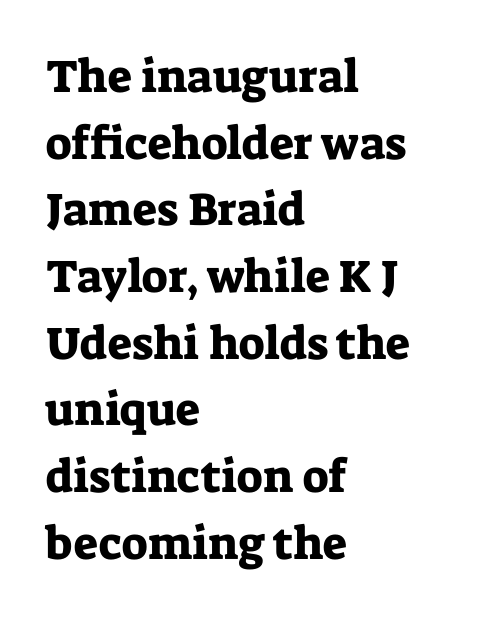
Q: Is the text italic (slanted)? A: No, it is upright.
Q: Is the typeface a serif or a sans-serif typeface? A: Serif.
Q: Is the text underlined? A: No.
Q: How is the paragraph aligned? A: Left-aligned.
Q: Is the spacing between letters normal or unusually wide? A: Normal.
Q: Is the spacing between lines tight, normal or loose? A: Normal.
Q: Width (condensed, normal, or wide)? A: Normal.
Q: Stroke contrast? A: Low.
Q: x-height? A: Medium.
Q: Monospaced? A: No.
